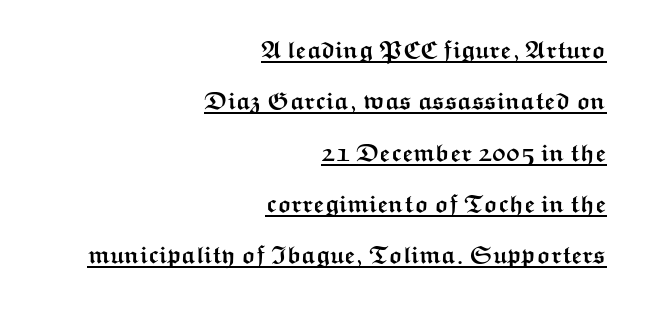
{"italic": "no", "bold": "yes", "underline": "yes", "align": "right", "line_spacing": "loose", "line_spacing_ratio": 2.14, "letter_spacing": "normal", "letter_spacing_em": 0.0, "glyph_px": 24}
